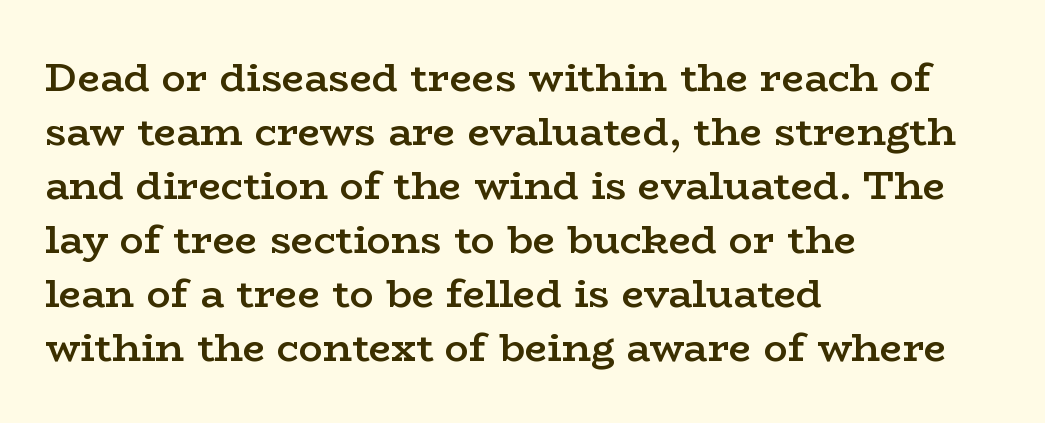
{"serif": "yes", "italic": "no", "bold": "semi", "weight": "semibold", "width": "wide", "stroke_contrast": "low", "x_height": "medium", "monospaced": "no", "underline": "no", "align": "left", "line_spacing": "normal", "line_spacing_ratio": 1.35, "letter_spacing": "normal", "letter_spacing_em": 0.0, "glyph_px": 40}
